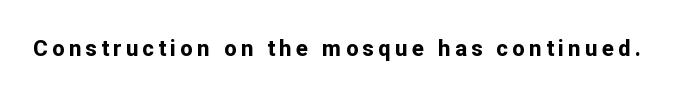
{"italic": "no", "bold": "yes", "underline": "no", "letter_spacing": "wide", "letter_spacing_em": 0.2, "glyph_px": 22}
